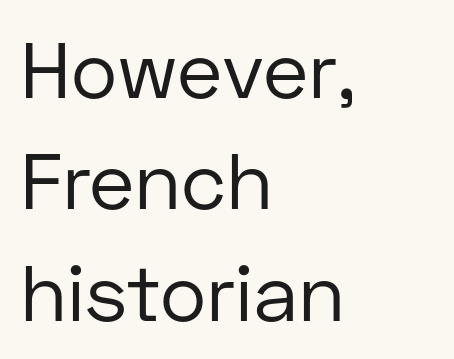
{"serif": "no", "italic": "no", "bold": "no", "weight": "regular", "width": "normal", "stroke_contrast": "low", "x_height": "medium", "monospaced": "no", "underline": "no", "align": "left", "line_spacing": "normal", "line_spacing_ratio": 1.41, "letter_spacing": "normal", "letter_spacing_em": 0.0, "glyph_px": 79}
